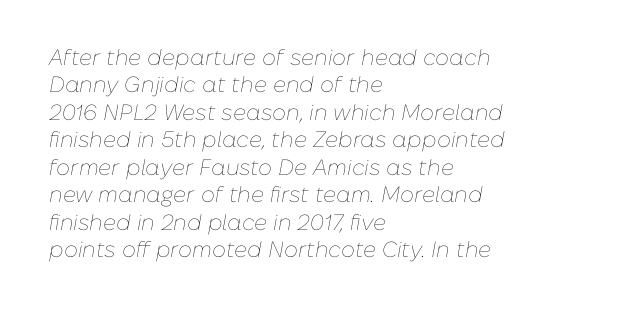
Q: Is the text bold? A: No.
Q: Is the text italic (slanted)? A: Yes, it leans right by about 10 degrees.
Q: Is the text underlined? A: No.
Q: How is the paragraph aligned? A: Left-aligned.
Q: Is the spacing between letters normal or unusually wide? A: Normal.
Q: Is the spacing between lines tight, normal or loose? A: Normal.
